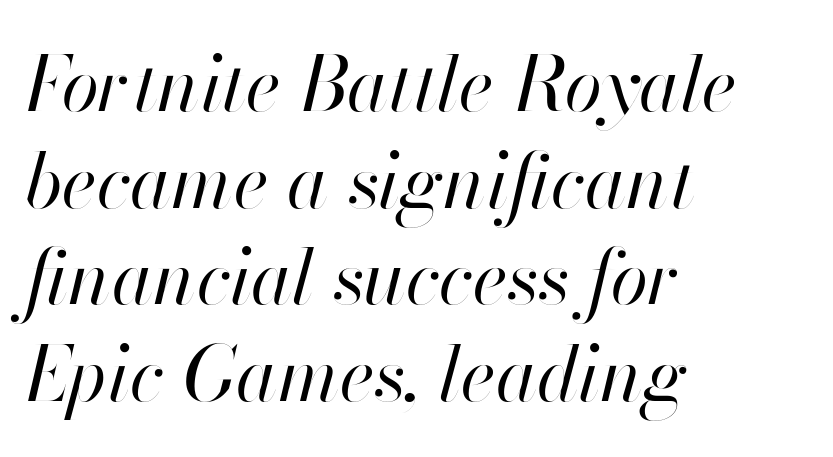
{"italic": "yes", "lean": "right", "slant_degrees": 13, "bold": "no", "weight": "regular", "width": "normal", "stroke_contrast": "high", "x_height": "small", "monospaced": "no", "underline": "no", "align": "left", "line_spacing": "normal", "line_spacing_ratio": 1.27, "letter_spacing": "normal", "letter_spacing_em": 0.0, "glyph_px": 76}
